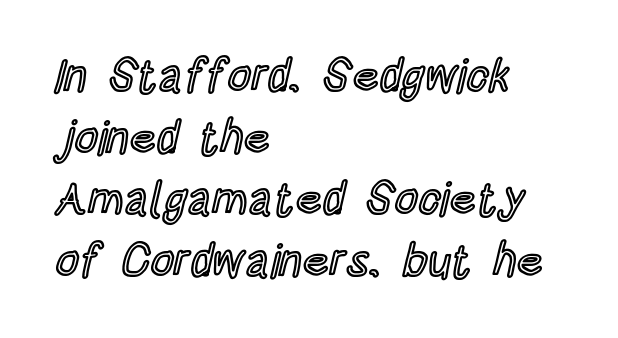
The image shows 46 px condensed type; set left-aligned, normal line spacing (1.34x), normal letter spacing, not underlined; a large x-height.
